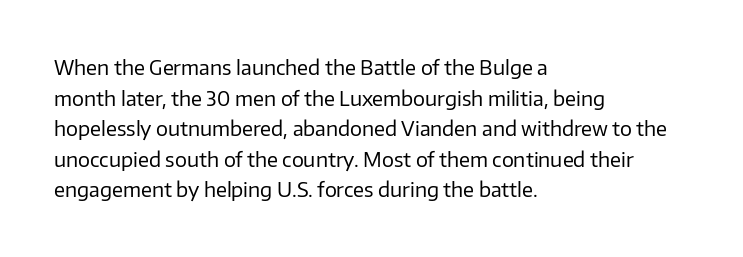
If you drew a line through each stem, it would be perfectly vertical. Students, observe: this is what conventionally led text looks like. Alignment: flush left. Decoration check: the copy has no underline.
